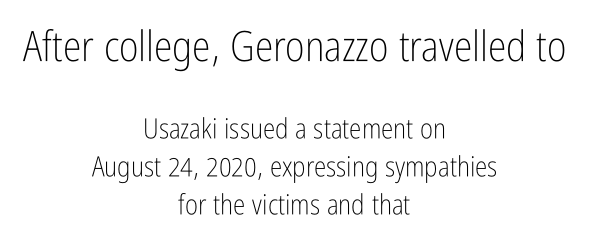
Q: Is the text bold? A: No.
Q: Is the text italic (slanted)? A: No, it is upright.
Q: Is the typeface a serif or a sans-serif typeface? A: Sans-serif.
Q: Is the text underlined? A: No.
Q: How is the paragraph aligned? A: Centered.
Q: Is the spacing between letters normal or unusually wide? A: Normal.
Q: Is the spacing between lines tight, normal or loose? A: Normal.
Q: Which block of text is set in a larger size, the first (top) or the second (bottom)? A: The first (top) one.
Q: Width (condensed, normal, or wide)? A: Condensed.
Q: Stroke contrast? A: Low.
Q: x-height? A: Medium.
Q: Monospaced? A: No.
